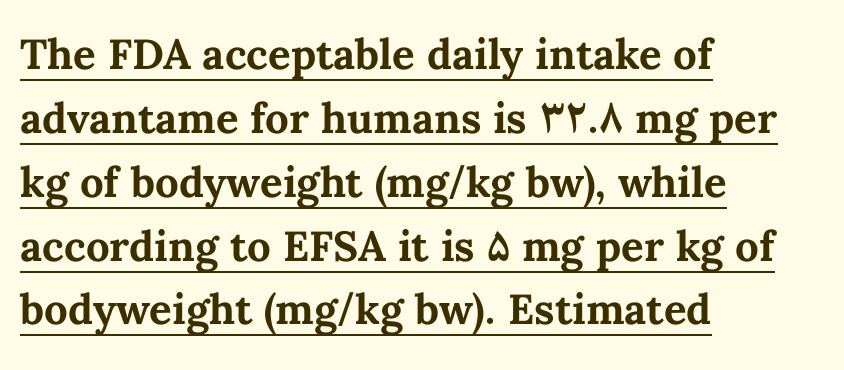
The image shows 42 px bold type, upright; set left-aligned, normal line spacing (1.52x), normal letter spacing, underlined; medium stroke contrast and a medium x-height.
